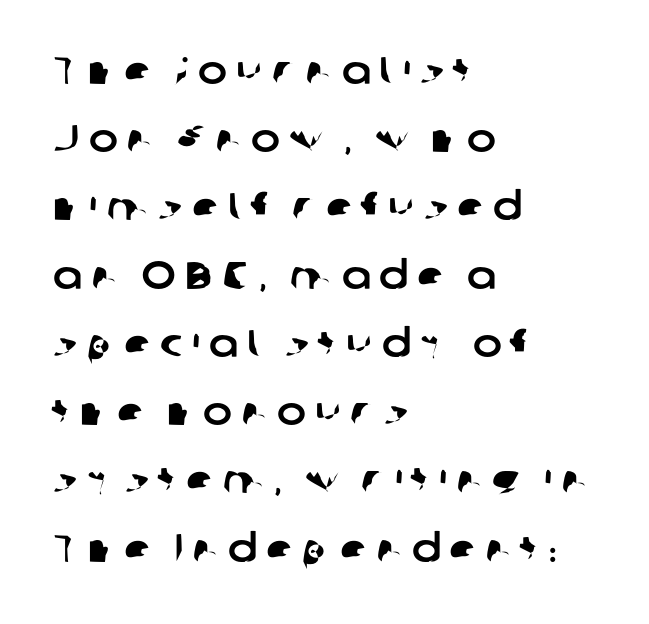
Honestly, the letter spacing is so wide it's the main thing you notice. Examine the stroke ends and you'll find no serifs. Here the designer chose a conventional face with non-uniform glyph widths. The words here are not underlined.
